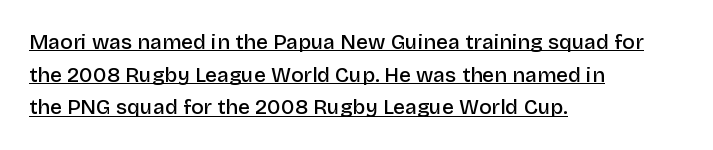
How would I describe the line gaps? Plain and ordinary. Weight: semibold (demi). In terms of posture, this sample is upright. Like a heading marked for emphasis, these lines bear an underscore. The paragraph has a hard left edge and a soft right edge. Students, note that the glyphs here touch the page at normal intervals.
